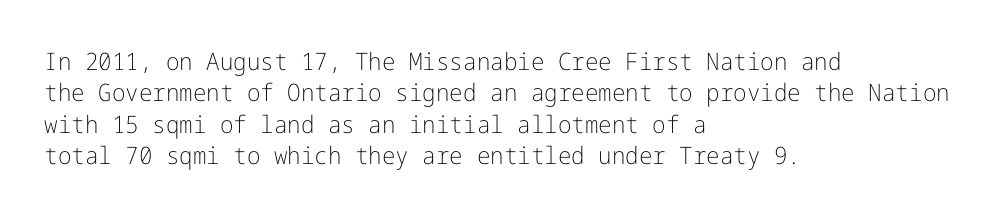
Q: Is the text bold? A: No.
Q: Is the text italic (slanted)? A: No, it is upright.
Q: Is the text underlined? A: No.
Q: How is the paragraph aligned? A: Left-aligned.
Q: Is the spacing between letters normal or unusually wide? A: Normal.
Q: Is the spacing between lines tight, normal or loose? A: Normal.
